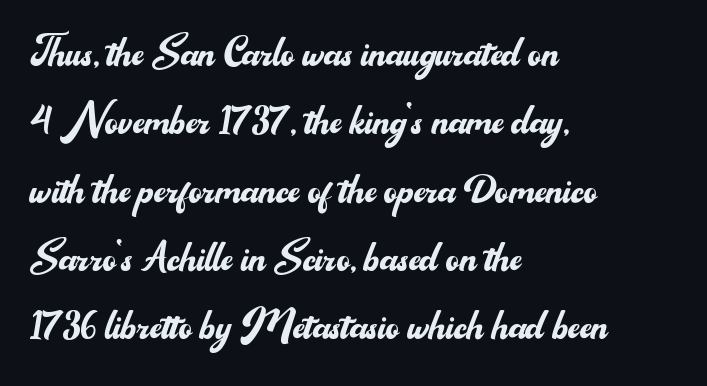
Q: Is the text bold? A: No.
Q: Is the text italic (slanted)? A: Yes.
Q: Is the typeface a serif or a sans-serif typeface? A: Sans-serif.
Q: Is the text underlined? A: No.
Q: How is the paragraph aligned? A: Left-aligned.
Q: Is the spacing between letters normal or unusually wide? A: Normal.
Q: Is the spacing between lines tight, normal or loose? A: Normal.
Q: Width (condensed, normal, or wide)? A: Normal.
Q: Stroke contrast? A: Medium.
Q: x-height? A: Small.
Q: Monospaced? A: No.
